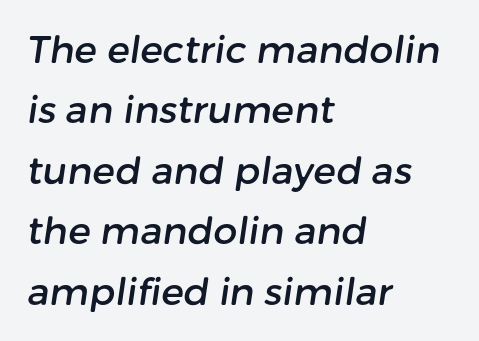
The image shows 38 px sans-serif type; set left-aligned, normal line spacing (1.59x), normal letter spacing, not underlined; low stroke contrast and a medium x-height.
